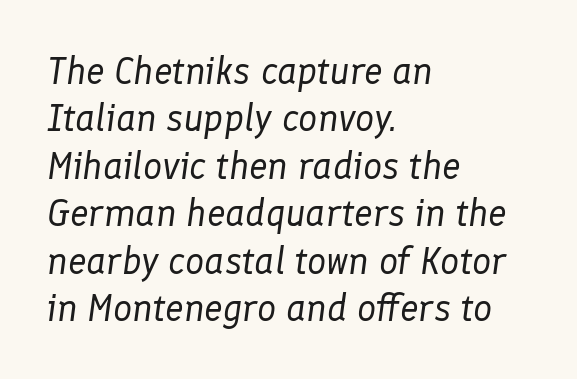
Notice how descenders clear the ascenders below comfortably — that's standard leading. Honestly, there is no underline to notice here at all. Rendered with sloped, italic letterforms. The cut favours lightness, reaching ordinary text weight at its darkest. The face used here is proportionally spaced, like ordinary book or web type.
